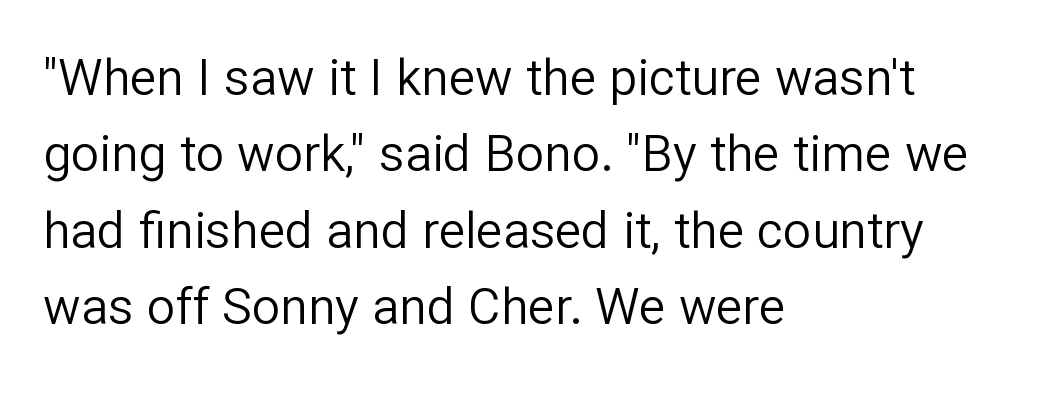
{"serif": "no", "italic": "no", "bold": "no", "weight": "regular", "width": "normal", "stroke_contrast": "low", "x_height": "medium", "monospaced": "no", "underline": "no", "align": "left", "line_spacing": "normal", "line_spacing_ratio": 1.53, "letter_spacing": "normal", "letter_spacing_em": 0.0, "glyph_px": 50}
